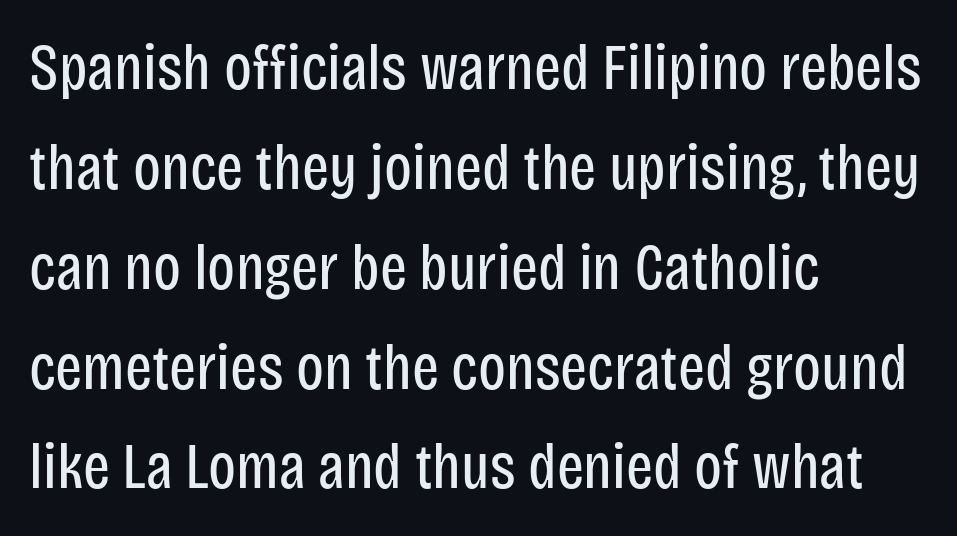
The characters are drawn with everyday or finer stroke widths. No extra tracking has been applied to these lines. A typesetter would call this proportional, since set widths differ per character. Leading matches the norm, producing a regular column. Ascenders rise straight up at ninety degrees. Each row of text sits above clean, open space.
